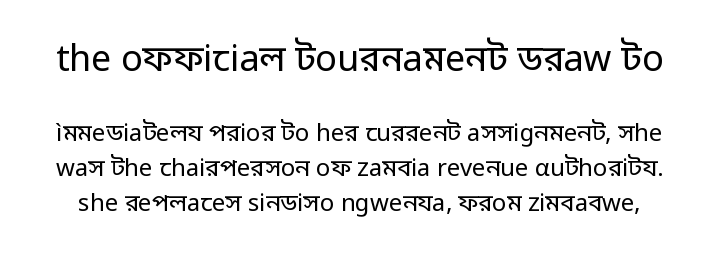
The image shows 36 px regular-weight sans-serif type, upright; set normal line spacing (1.45x), normal letter spacing, not underlined; the first (top) block is 1.5x larger; low stroke contrast and a medium x-height.
